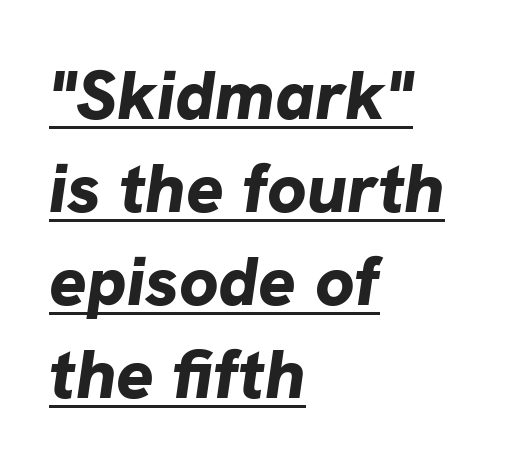
Decoration check: the copy is underlined. Looks like regular typesetting: each glyph gets only the width it needs. Students, observe: this is what conventionally led text looks like. Reading down the block, your eye returns to a fixed left position each line. Plenty of ink on the page — the face is bold.
